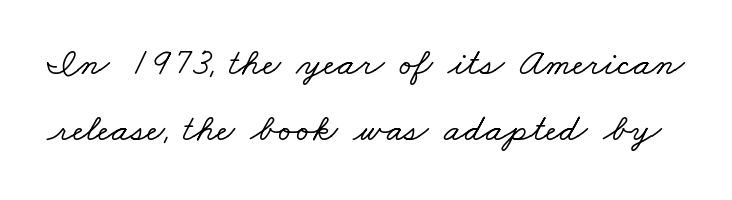
{"serif": "yes", "width": "wide", "stroke_contrast": "low", "x_height": "small", "monospaced": "no", "underline": "no", "line_spacing": "normal", "line_spacing_ratio": 1.69, "letter_spacing": "normal", "letter_spacing_em": 0.0, "glyph_px": 39}
